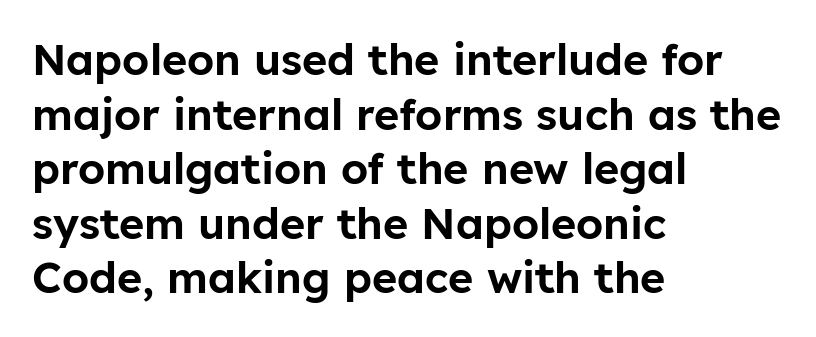
Q: Is the text italic (slanted)? A: No, it is upright.
Q: Is the typeface a serif or a sans-serif typeface? A: Sans-serif.
Q: Is the text underlined? A: No.
Q: How is the paragraph aligned? A: Left-aligned.
Q: Is the spacing between letters normal or unusually wide? A: Normal.
Q: Is the spacing between lines tight, normal or loose? A: Normal.
Q: Width (condensed, normal, or wide)? A: Normal.
Q: Stroke contrast? A: Low.
Q: x-height? A: Medium.
Q: Monospaced? A: No.
